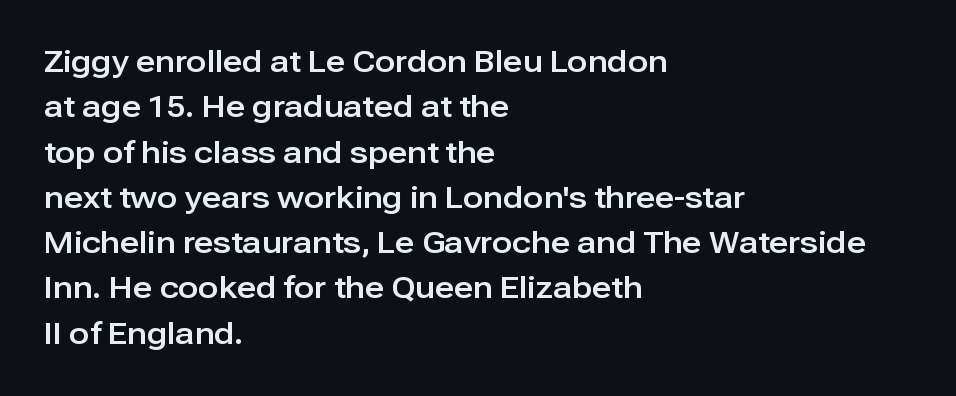
The image shows 30 px sans-serif type, upright; set left-aligned, normal line spacing (1.51x), normal letter spacing, not underlined; low stroke contrast and a medium x-height.
